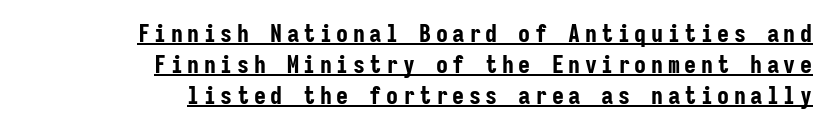
{"italic": "no", "bold": "yes", "underline": "yes", "align": "right", "line_spacing": "normal", "line_spacing_ratio": 1.3, "glyph_px": 24}
